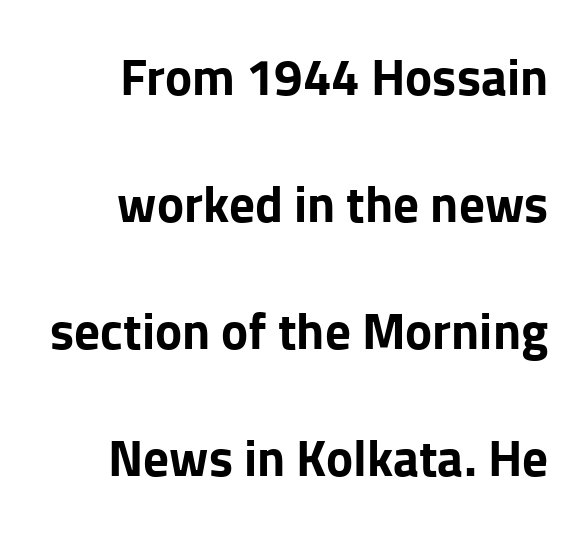
{"serif": "no", "italic": "no", "bold": "yes", "weight": "bold", "width": "normal", "stroke_contrast": "low", "x_height": "medium", "monospaced": "no", "underline": "no", "align": "right", "line_spacing": "loose", "line_spacing_ratio": 2.49, "letter_spacing": "normal", "letter_spacing_em": 0.0, "glyph_px": 51}
